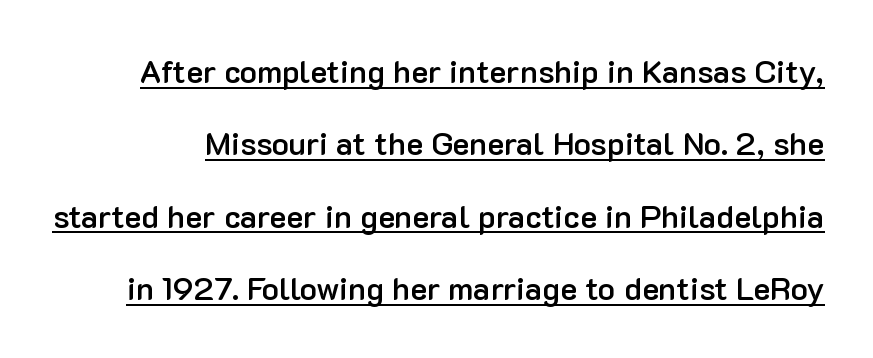
{"serif": "no", "italic": "no", "bold": "semi", "weight": "semibold", "width": "normal", "stroke_contrast": "low", "x_height": "medium", "monospaced": "no", "underline": "yes", "line_spacing": "loose", "line_spacing_ratio": 2.26, "letter_spacing": "normal", "letter_spacing_em": 0.0, "glyph_px": 32}
